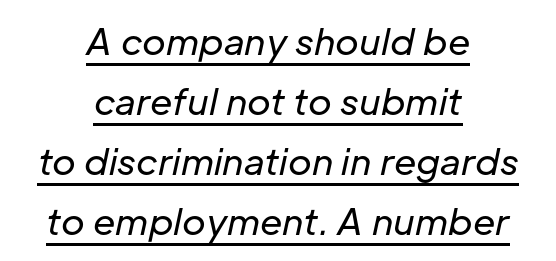
{"italic": "yes", "lean": "right", "slant_degrees": 12, "bold": "no", "weight": "regular", "width": "normal", "stroke_contrast": "low", "x_height": "medium", "monospaced": "no", "underline": "yes", "align": "center", "line_spacing": "normal", "line_spacing_ratio": 1.67, "letter_spacing": "normal", "letter_spacing_em": 0.0, "glyph_px": 36}
